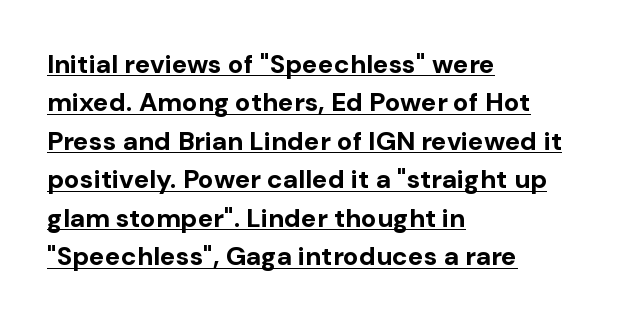
Q: Is the text bold? A: Yes.
Q: Is the text italic (slanted)? A: No, it is upright.
Q: Is the text underlined? A: Yes.
Q: How is the paragraph aligned? A: Left-aligned.
Q: Is the spacing between letters normal or unusually wide? A: Normal.
Q: Is the spacing between lines tight, normal or loose? A: Normal.
